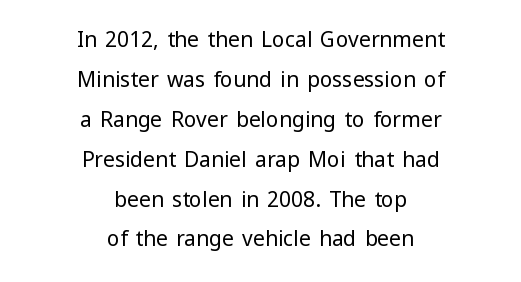
The image shows 21 px text type, upright; set centered, loose line spacing (1.9x), normal letter spacing, not underlined.
